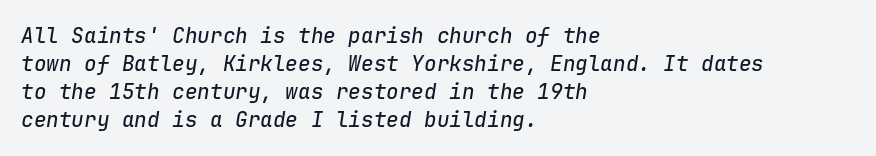
The image shows 21 px text type, italic (leaning right); set left-aligned, normal line spacing (1.34x), normal letter spacing, not underlined.
